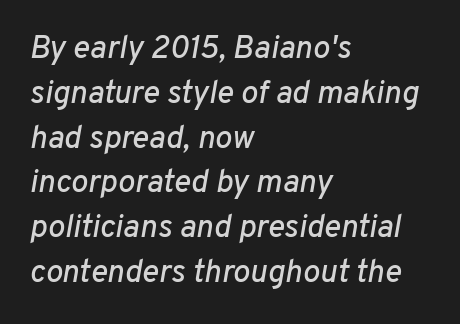
Q: Is the text italic (slanted)? A: Yes, it leans right by about 10 degrees.
Q: Is the text underlined? A: No.
Q: How is the paragraph aligned? A: Left-aligned.
Q: Is the spacing between letters normal or unusually wide? A: Normal.
Q: Is the spacing between lines tight, normal or loose? A: Normal.
Q: Width (condensed, normal, or wide)? A: Normal.
Q: Stroke contrast? A: Low.
Q: x-height? A: Medium.
Q: Monospaced? A: No.
